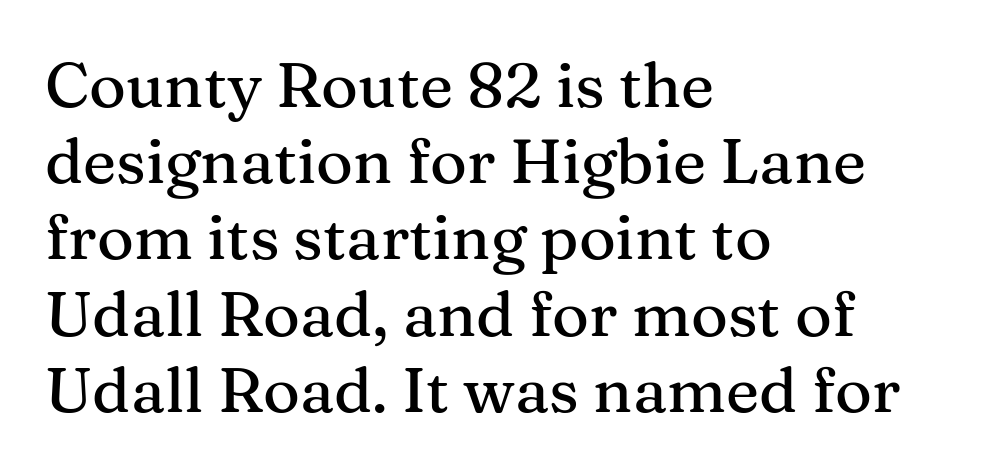
No italicization has been applied; the sample stays upright. Default kerning and tracking; the words read as compact shapes. The passage shown is typed in a proportional face where columns would drift. No word sits above an underline.
